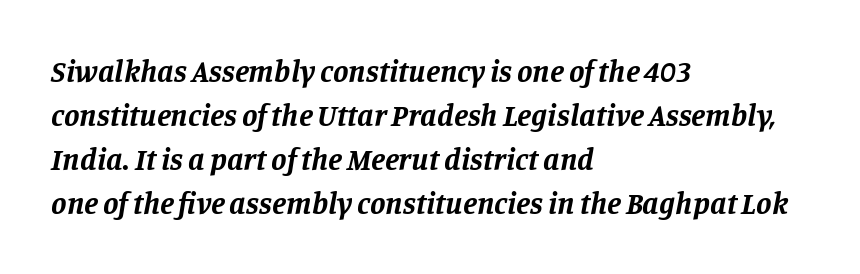
Q: Is the text bold? A: Yes.
Q: Is the text italic (slanted)? A: Yes, it leans right by about 11 degrees.
Q: Is the typeface a serif or a sans-serif typeface? A: Serif.
Q: Is the text underlined? A: No.
Q: How is the paragraph aligned? A: Left-aligned.
Q: Is the spacing between letters normal or unusually wide? A: Normal.
Q: Is the spacing between lines tight, normal or loose? A: Normal.
Q: Width (condensed, normal, or wide)? A: Normal.
Q: Stroke contrast? A: Low.
Q: x-height? A: Large.
Q: Monospaced? A: No.
